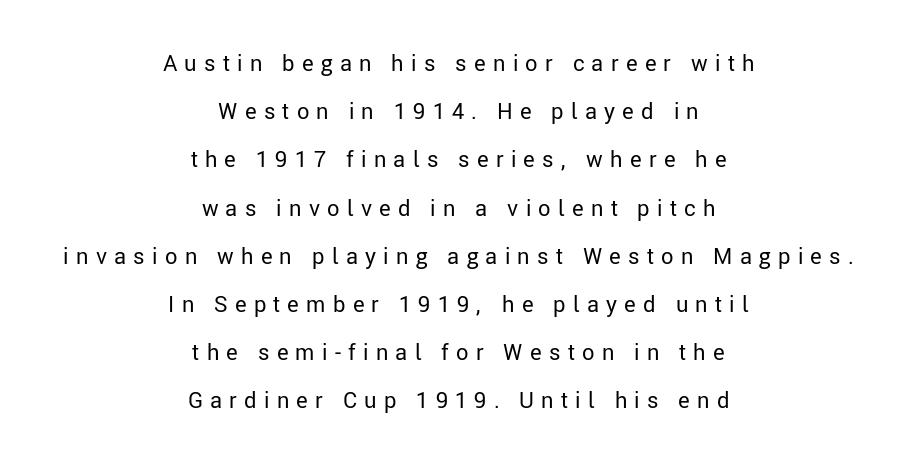
The designer dialed line spacing up above the default. Visually the block forms a symmetrical silhouette, jagged on both flanks. Loose tracking; the words dissolve into strings of separated letters. Caption: face not bold, strokes unweighted. Do the letters lean? They stand straight. Words float on clear page, feet unadorned.
